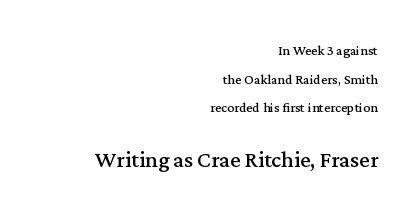
No word sits above an underline. Is the block centered? No — it sits flush against the right margin. Top chunk: small. Bottom chunk: large. Each new line begins a long way beneath the previous one.
